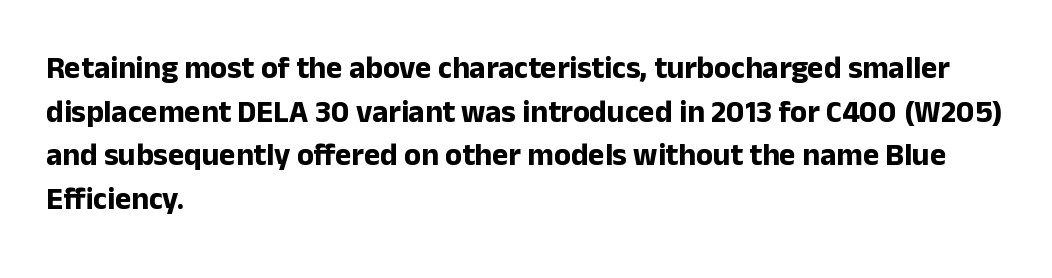
Q: Is the text bold? A: Yes.
Q: Is the text italic (slanted)? A: No, it is upright.
Q: Is the typeface a serif or a sans-serif typeface? A: Sans-serif.
Q: Is the text underlined? A: No.
Q: How is the paragraph aligned? A: Left-aligned.
Q: Is the spacing between letters normal or unusually wide? A: Normal.
Q: Is the spacing between lines tight, normal or loose? A: Normal.
Q: Width (condensed, normal, or wide)? A: Normal.
Q: Stroke contrast? A: Low.
Q: x-height? A: Medium.
Q: Monospaced? A: No.
